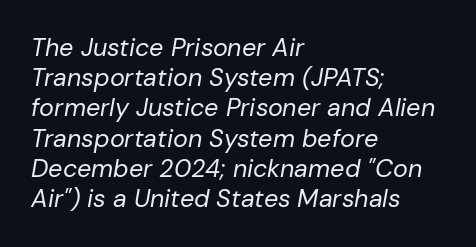
Stems and bowls with no extra thickness — not bold. The whole block is typeset with a tilt. Glance below the letters and you will spot only blank space. Glyph-to-glyph distance matches everyday printed text.
